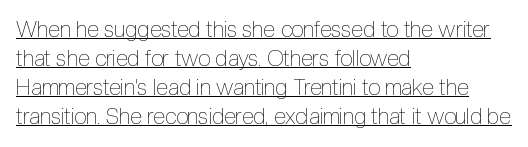
Line beginnings align vertically; line endings do not. Notice how the stems are strictly vertical — no italics here. A baseline rule has been typeset under these characters. This sample uses plain, unmodified letter spacing. The face looks like a standard text weight, possibly lighter. The designer left line spacing at the default.
